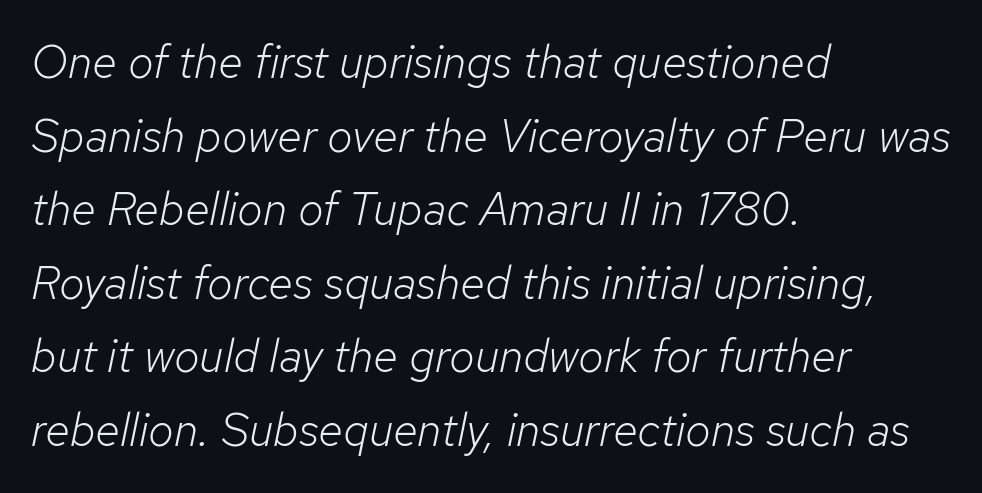
The image shows 46 px light type, italic (leaning right); set left-aligned, normal line spacing (1.6x), normal letter spacing, not underlined; low stroke contrast and a medium x-height.
